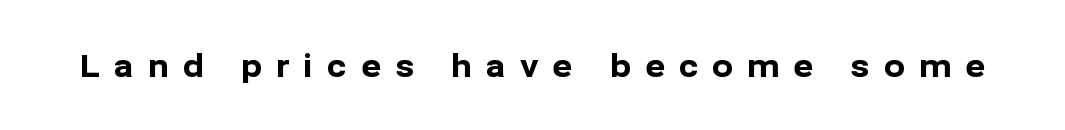
Do the characters align in a grid? No, the font is proportional. In terms of letterform style, serifs are entirely absent. Any mark beneath the type? The region is blank. The sample has been set heavy, in full bold.
